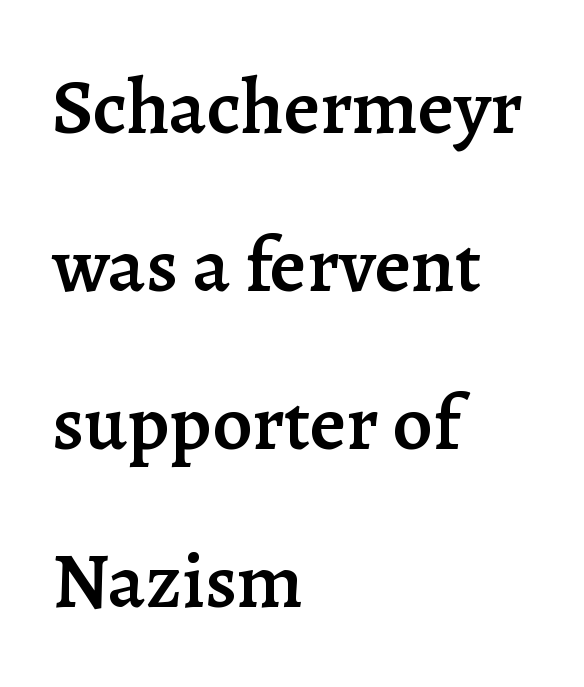
The image shows 79 px semibold serif type, upright; set left-aligned, loose line spacing (2.0x), normal letter spacing, not underlined; low stroke contrast and a medium x-height.
